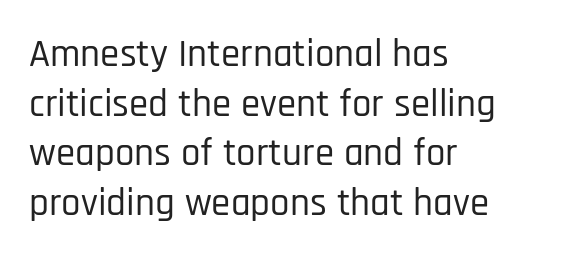
The image shows 39 px condensed sans-serif type, upright; set left-aligned, normal line spacing (1.27x), normal letter spacing, not underlined; low stroke contrast and a large x-height.
